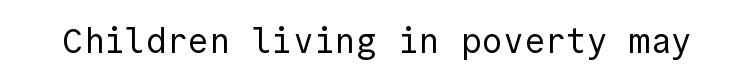
{"serif": "no", "italic": "no", "bold": "no", "weight": "regular", "width": "normal", "x_height": "medium", "underline": "no", "letter_spacing": "normal", "letter_spacing_em": 0.0, "glyph_px": 35}
